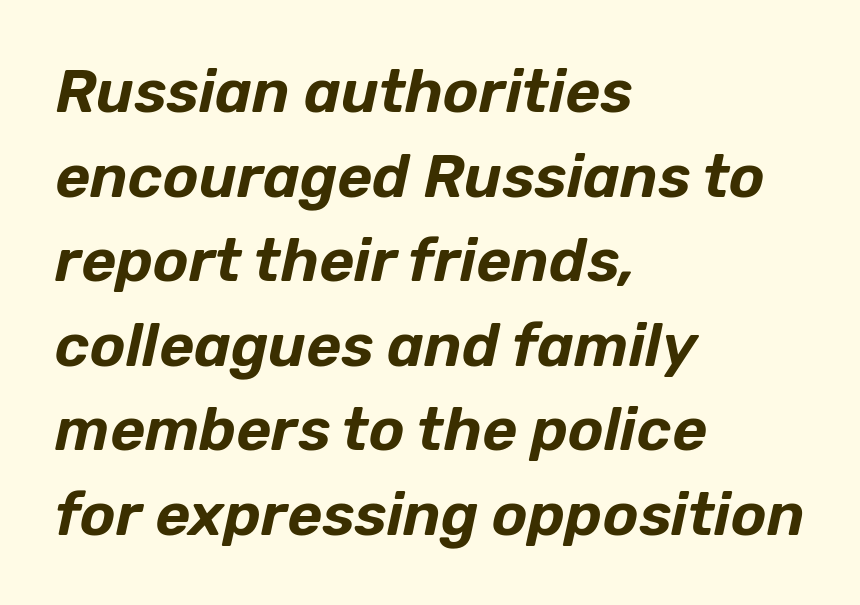
{"italic": "yes", "lean": "right", "slant_degrees": 12, "width": "normal", "stroke_contrast": "low", "x_height": "medium", "monospaced": "no", "underline": "no", "align": "left", "line_spacing": "normal", "line_spacing_ratio": 1.41, "letter_spacing": "normal", "letter_spacing_em": 0.0, "glyph_px": 60}
